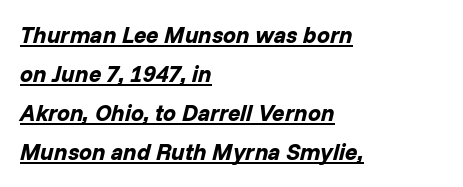
The line-height multiplier appears to be the usual default. The glyphs look as if they've been sheared to an angle. Looks like someone drew a line under every word here. The type is set solid horizontally, with unmodified tracking.
